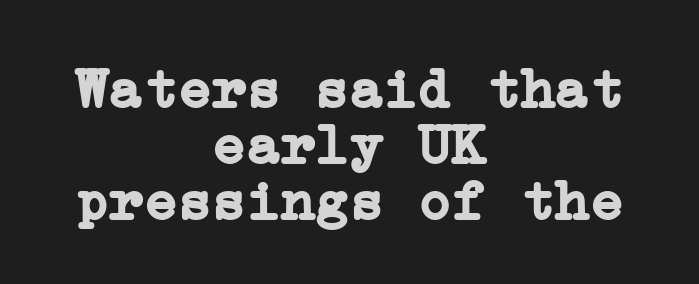
Q: Is the text bold? A: Yes.
Q: Is the text italic (slanted)? A: No, it is upright.
Q: Is the typeface a serif or a sans-serif typeface? A: Serif.
Q: Is the text underlined? A: No.
Q: How is the paragraph aligned? A: Centered.
Q: Is the spacing between letters normal or unusually wide? A: Normal.
Q: Is the spacing between lines tight, normal or loose? A: Tight.
Q: Width (condensed, normal, or wide)? A: Normal.
Q: Stroke contrast? A: Low.
Q: x-height? A: Medium.
